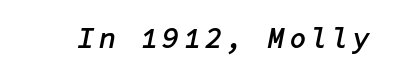
On the weight axis this lands at bold, roughly 700. Compared with ordinary roman type, these characters are visibly tilted. Quick note: underline off.
